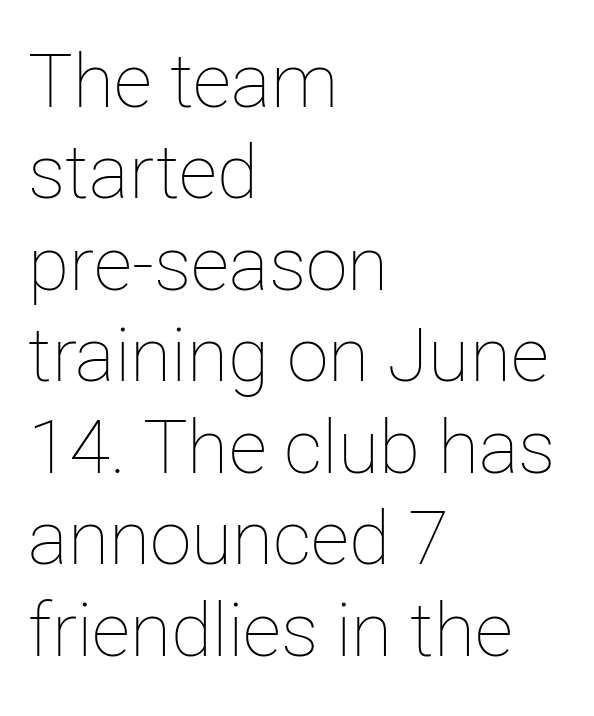
{"italic": "no", "bold": "no", "weight": "thin", "width": "normal", "stroke_contrast": "low", "x_height": "medium", "monospaced": "no", "underline": "no", "align": "left", "line_spacing_ratio": 1.22, "letter_spacing": "normal", "letter_spacing_em": 0.0, "glyph_px": 75}
